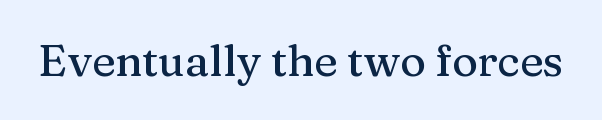
Q: Is the text italic (slanted)? A: No, it is upright.
Q: Is the typeface a serif or a sans-serif typeface? A: Serif.
Q: Is the text underlined? A: No.
Q: Is the spacing between letters normal or unusually wide? A: Normal.
Q: Width (condensed, normal, or wide)? A: Normal.
Q: Stroke contrast? A: Medium.
Q: x-height? A: Medium.
Q: Monospaced? A: No.
